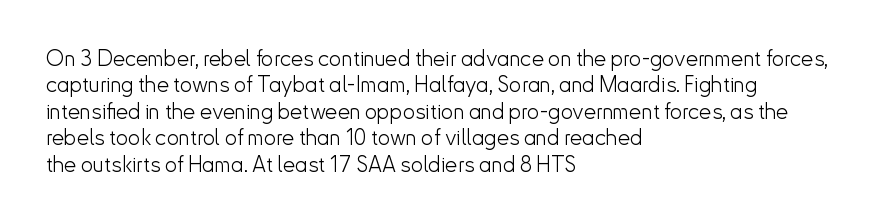
This sample uses an upright cut, with every glyph sitting square on the baseline. Underlining? Definitely not there. Heaviness? Minimal to ordinary, like unemphasized prose. Short note: letters normally spaced. Where is the straight margin? On the left.
